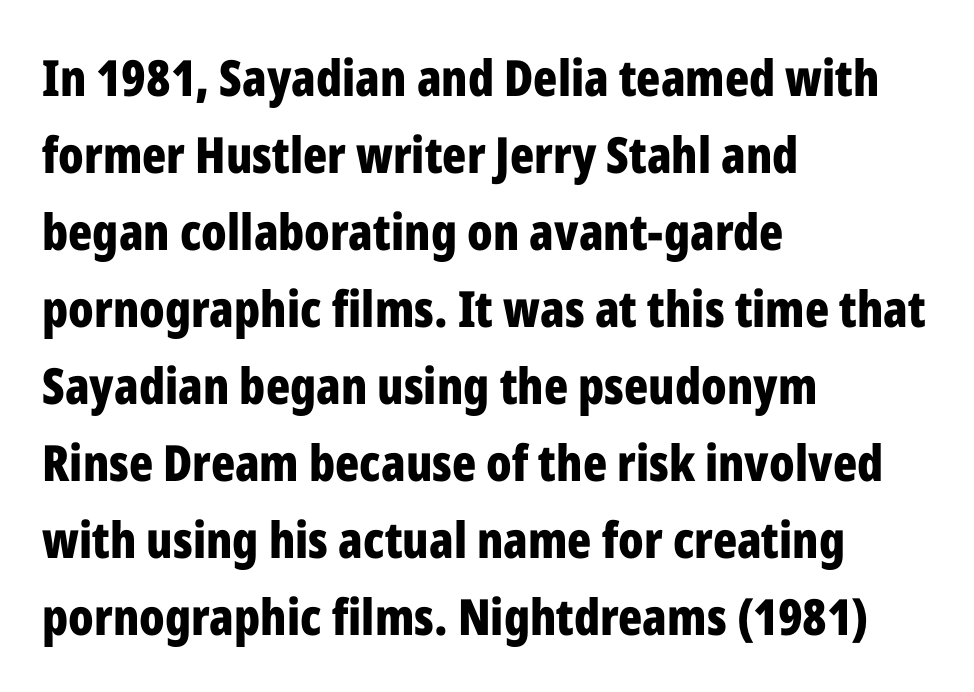
The image shows 50 px bold, condensed sans-serif type, upright; set left-aligned, normal line spacing (1.54x), normal letter spacing, not underlined; low stroke contrast and a medium x-height.
